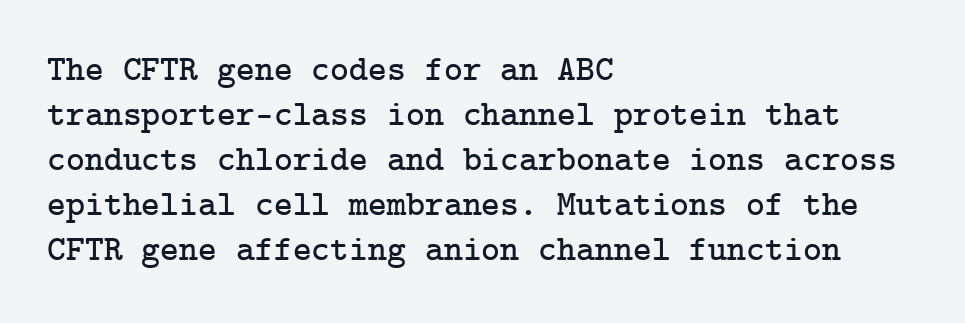
The image shows 36 px serif type, upright; set left-aligned, normal line spacing (1.25x), normal letter spacing, not underlined; low stroke contrast and a medium x-height.
